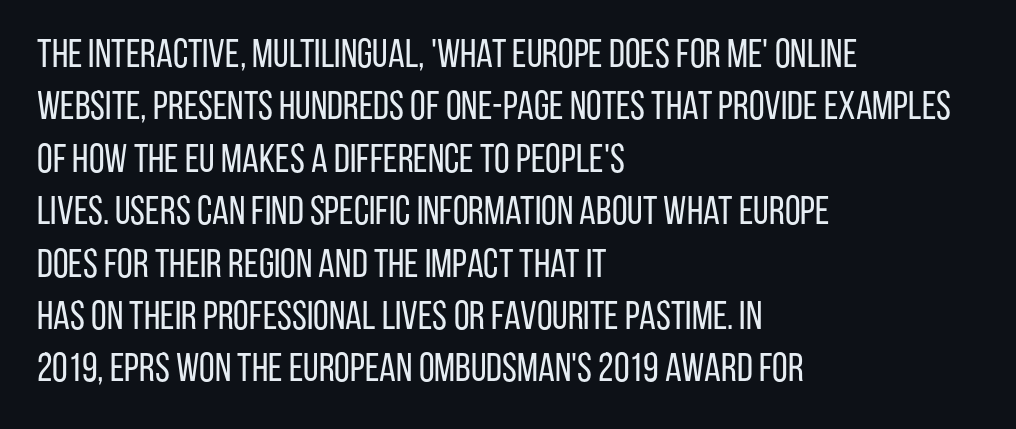
The image shows 40 px regular-weight, condensed sans-serif type, upright; set left-aligned, normal line spacing (1.31x), normal letter spacing, not underlined; low stroke contrast and a large x-height.
